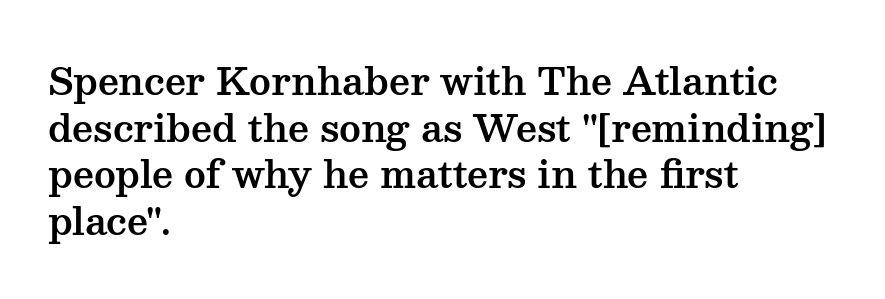
{"serif": "yes", "italic": "no", "width": "wide", "stroke_contrast": "medium", "x_height": "medium", "monospaced": "no", "underline": "no", "align": "left", "line_spacing": "normal", "line_spacing_ratio": 1.26, "letter_spacing": "normal", "letter_spacing_em": 0.0, "glyph_px": 37}
